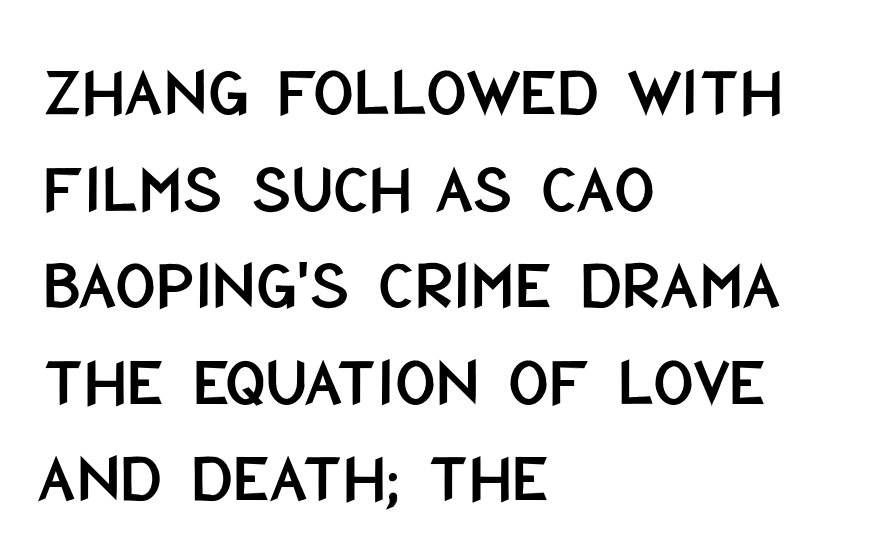
Does the lettering tilt? It doesn't — this is upright. The passage shown is not underscored anywhere. How would I describe the line gaps? Plain and ordinary. This rendering leaves character spacing at its baseline value. Compared with a centered layout, this one pins lines to the left instead. Note the varied advance widths — an 'i' is clearly narrower than an 'm'.
